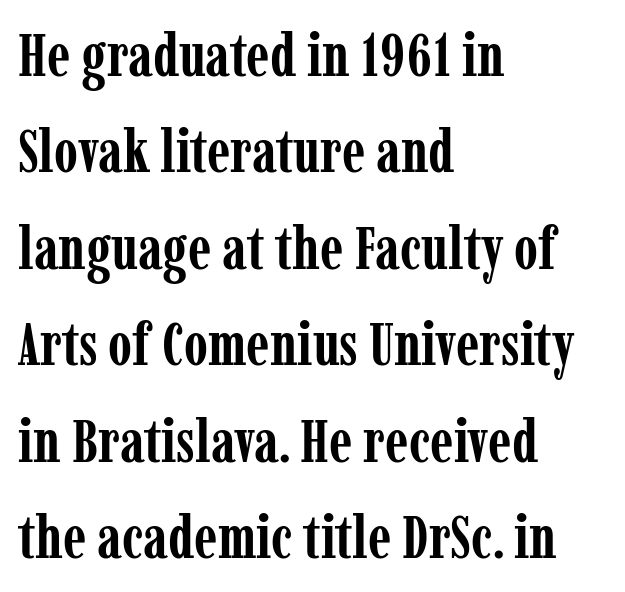
Q: Is the text bold? A: Yes.
Q: Is the text italic (slanted)? A: No, it is upright.
Q: Is the typeface a serif or a sans-serif typeface? A: Serif.
Q: Is the text underlined? A: No.
Q: How is the paragraph aligned? A: Left-aligned.
Q: Is the spacing between letters normal or unusually wide? A: Normal.
Q: Is the spacing between lines tight, normal or loose? A: Normal.
Q: Width (condensed, normal, or wide)? A: Condensed.
Q: Stroke contrast? A: Low.
Q: x-height? A: Medium.
Q: Monospaced? A: No.
